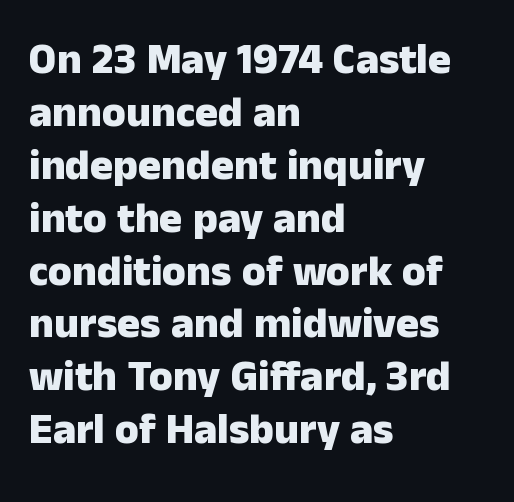
Strong, thick strokes mark this as bold type. The letters sit at their default tracking, neither squeezed nor spread. This sample uses an upright cut, with every glyph sitting square on the baseline. Proportional: the letters do not fall into vertical columns. Check where the strokes stop: nothing finishes them off — pure sans.
